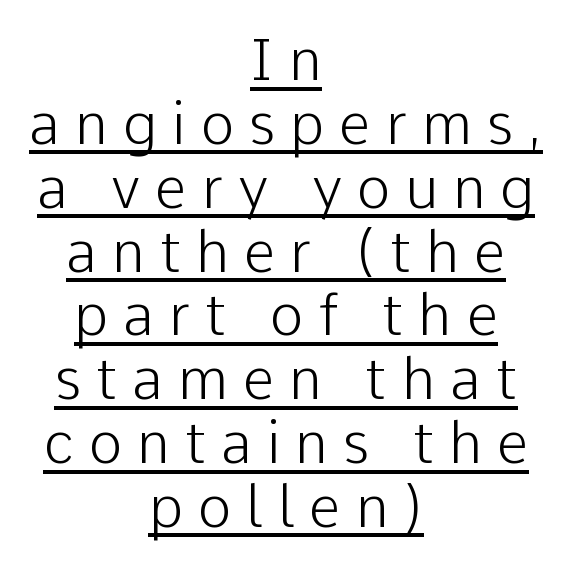
Q: Is the text bold? A: No.
Q: Is the text italic (slanted)? A: No, it is upright.
Q: Is the typeface a serif or a sans-serif typeface? A: Sans-serif.
Q: Is the text underlined? A: Yes.
Q: How is the paragraph aligned? A: Centered.
Q: Is the spacing between letters normal or unusually wide? A: Unusually wide.
Q: Is the spacing between lines tight, normal or loose? A: Tight.
Q: Width (condensed, normal, or wide)? A: Normal.
Q: Stroke contrast? A: Low.
Q: x-height? A: Medium.
Q: Monospaced? A: No.
